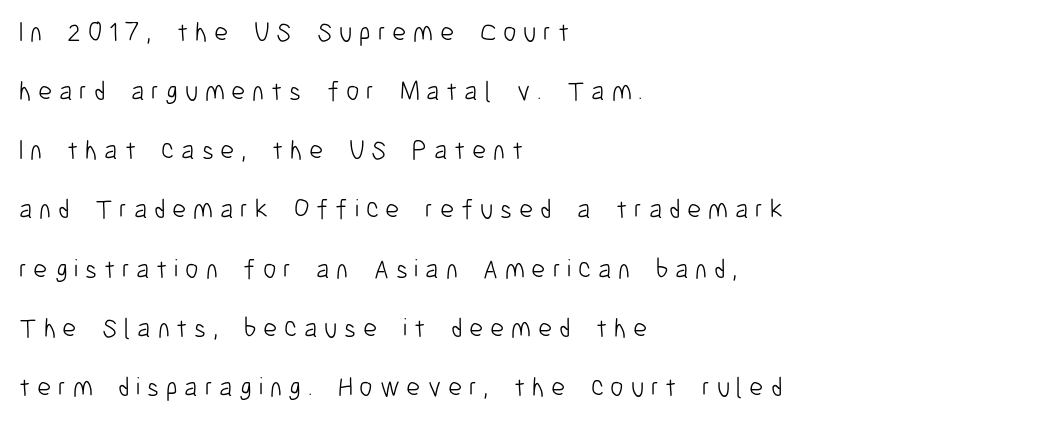
The rendering anchors every line to the left-hand side. In terms of posture, this sample is upright. Decoration check: the copy has no underline. The typesetting does not lean heavy: it is not bold. The lines are spread far apart with generous leading. Look at the tracking — it's clearly loosened, letters drifting apart.
